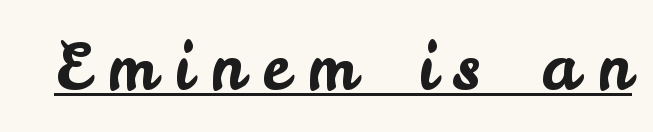
{"serif": "no", "width": "normal", "stroke_contrast": "low", "x_height": "small", "monospaced": "no", "underline": "yes", "letter_spacing": "wide", "letter_spacing_em": 0.28, "glyph_px": 64}
